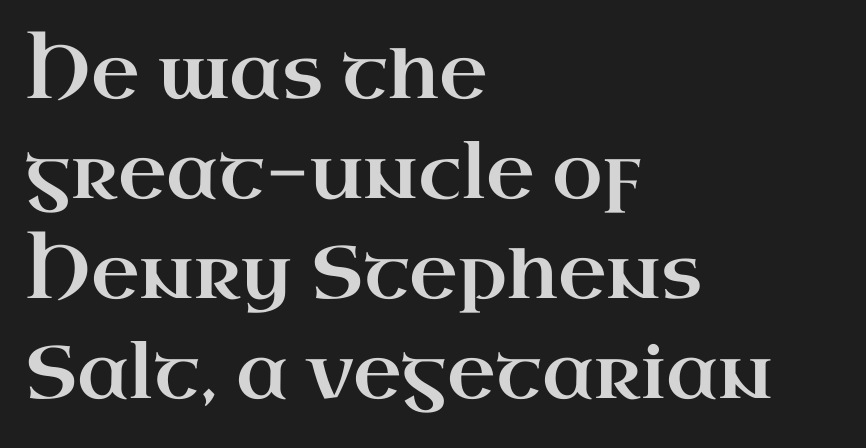
The image shows 74 px wide serif type, upright; set left-aligned, normal line spacing (1.35x), normal letter spacing, not underlined; high stroke contrast and a small x-height.
